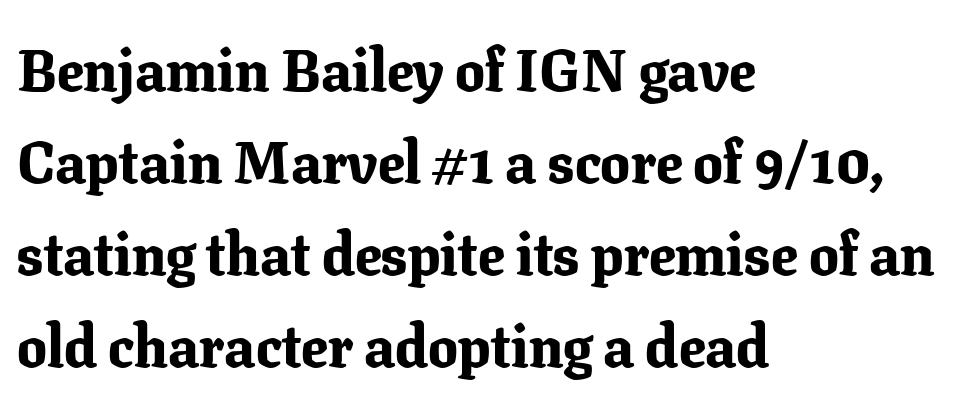
Q: Is the text bold? A: Yes.
Q: Is the text italic (slanted)? A: No, it is upright.
Q: Is the typeface a serif or a sans-serif typeface? A: Serif.
Q: Is the text underlined? A: No.
Q: How is the paragraph aligned? A: Left-aligned.
Q: Is the spacing between letters normal or unusually wide? A: Normal.
Q: Is the spacing between lines tight, normal or loose? A: Normal.
Q: Width (condensed, normal, or wide)? A: Normal.
Q: Stroke contrast? A: Low.
Q: x-height? A: Medium.
Q: Monospaced? A: No.
